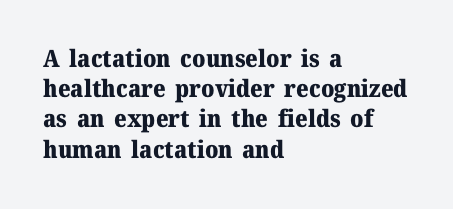
The image shows 24 px bold type, upright; set left-aligned, normal line spacing (1.26x), normal letter spacing, not underlined.
